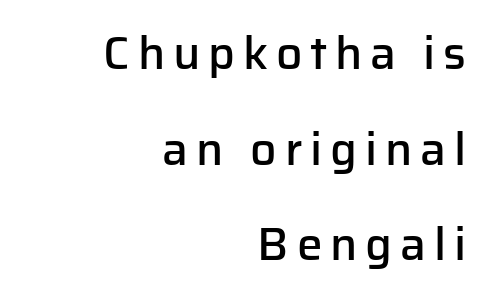
The baseline area is clear. A great deal of white space separates one row of letters from the next. Do the letters lean? They stand straight. Stroke thickness is moderately raised; the sample reads as semibold.
